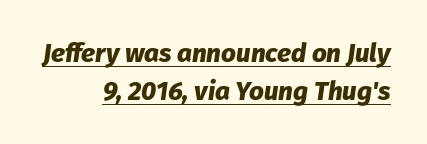
Slant detected: the letters are inclined. The typesetter chose a ragged-left arrangement here. Here the glyphs are tracked normally, forming tight word shapes. A typographer would call this underscored text. The rendering uses a bold face; every stroke is thick and dark. Compared with typical paragraphs, the rows here are spaced about the same.
